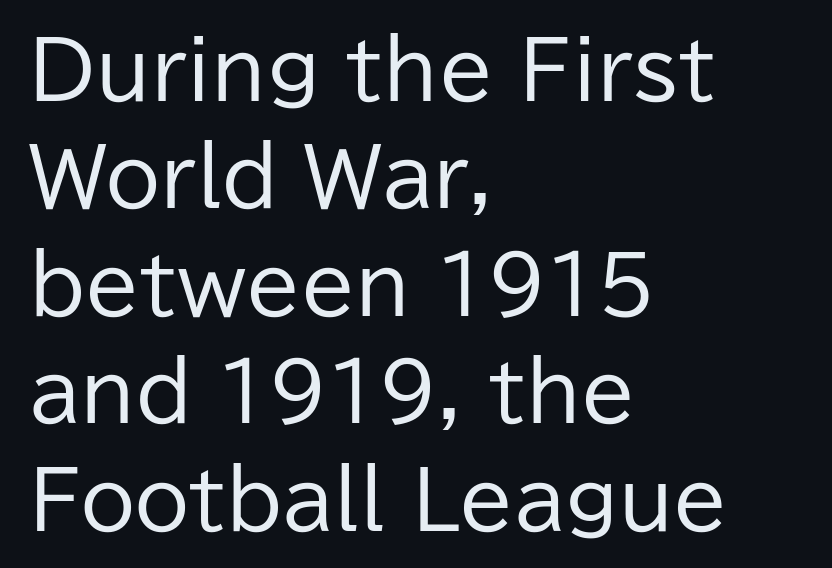
The image shows 79 px regular-weight sans-serif type, upright; set left-aligned, normal line spacing (1.36x), normal letter spacing, not underlined; low stroke contrast and a medium x-height.
